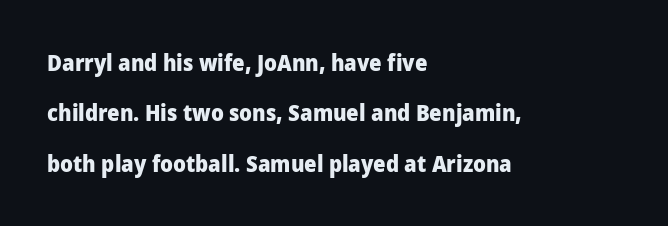
{"italic": "no", "bold": "yes", "underline": "no", "align": "left", "line_spacing": "loose", "line_spacing_ratio": 2.29, "letter_spacing": "normal", "letter_spacing_em": 0.0, "glyph_px": 22}
